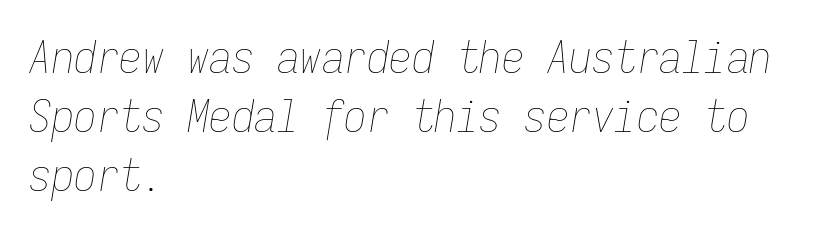
The image shows 45 px thin, condensed type, italic (leaning right), monospaced; set left-aligned, normal line spacing (1.31x), normal letter spacing, not underlined; low stroke contrast and a medium x-height.
